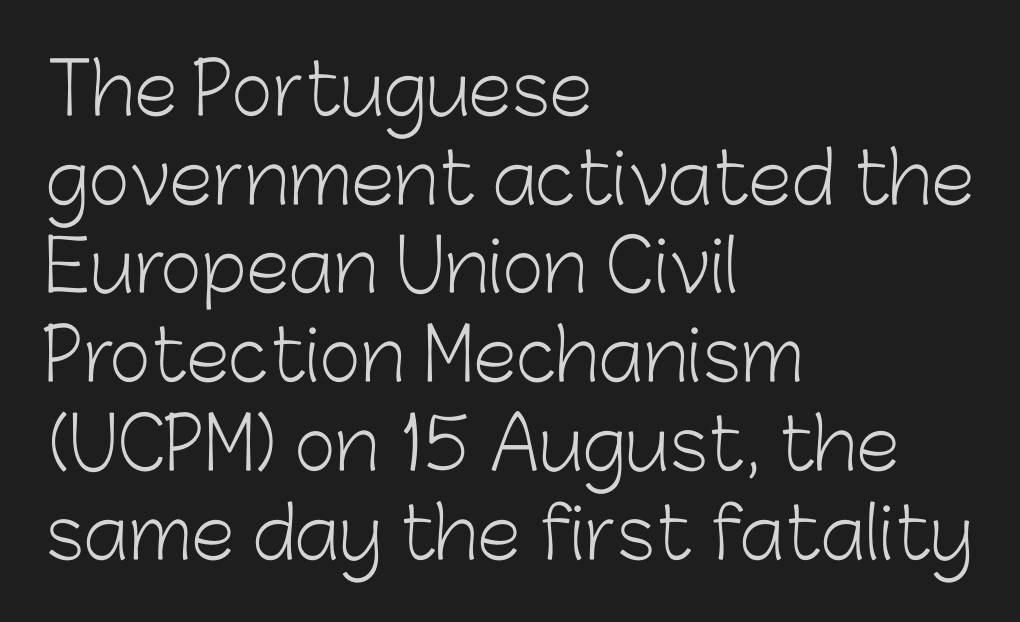
Posture: straight, roman, zero tilt. The characters are drawn with everyday or finer stroke widths. Descenders are the only things crossing below the line. The lines in this sample share a left origin and differ only in where they stop.
